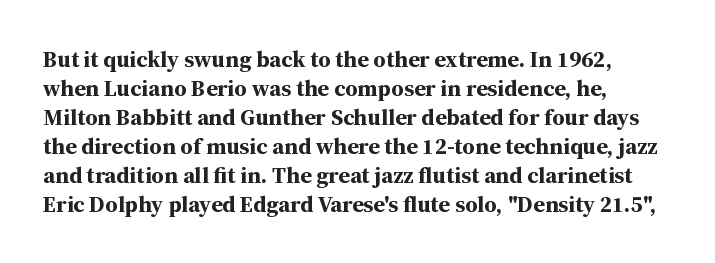
The image shows 23 px bold type, upright; set left-aligned, normal line spacing (1.26x), normal letter spacing, not underlined.
